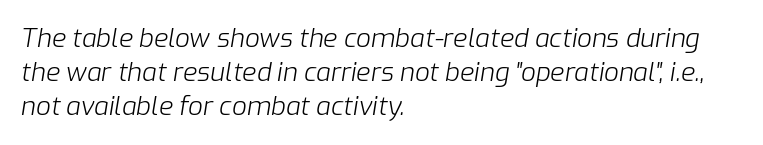
Q: Is the text bold? A: No.
Q: Is the text italic (slanted)? A: Yes, it leans right by about 9 degrees.
Q: Is the text underlined? A: No.
Q: How is the paragraph aligned? A: Left-aligned.
Q: Is the spacing between letters normal or unusually wide? A: Normal.
Q: Is the spacing between lines tight, normal or loose? A: Normal.
